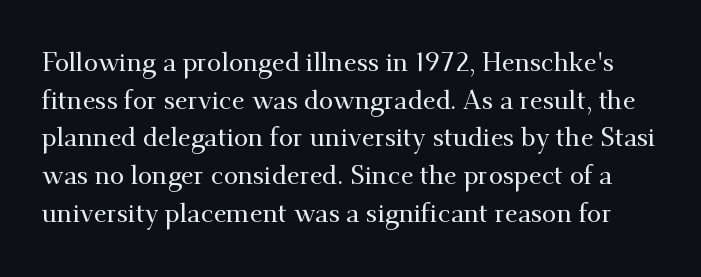
Q: Is the text italic (slanted)? A: No, it is upright.
Q: Is the text underlined? A: No.
Q: Is the spacing between letters normal or unusually wide? A: Normal.
Q: Is the spacing between lines tight, normal or loose? A: Normal.
